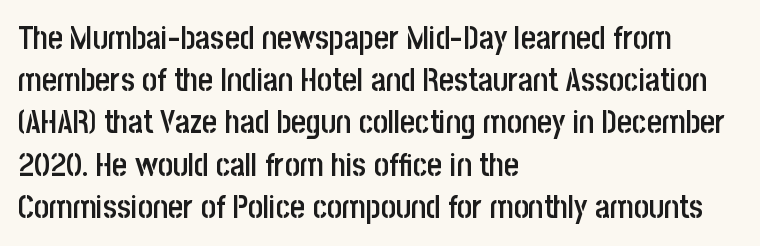
A typesetter would mark this as roman, not italic. Vertically, the passage feels balanced, rows spaced as you'd expect. Layout note: lines flush left. Proportional: the letters do not fall into vertical columns.
